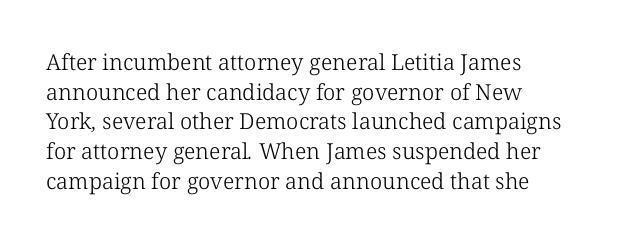
The image shows 22 px text type; set left-aligned, normal line spacing (1.35x), normal letter spacing, not underlined.
